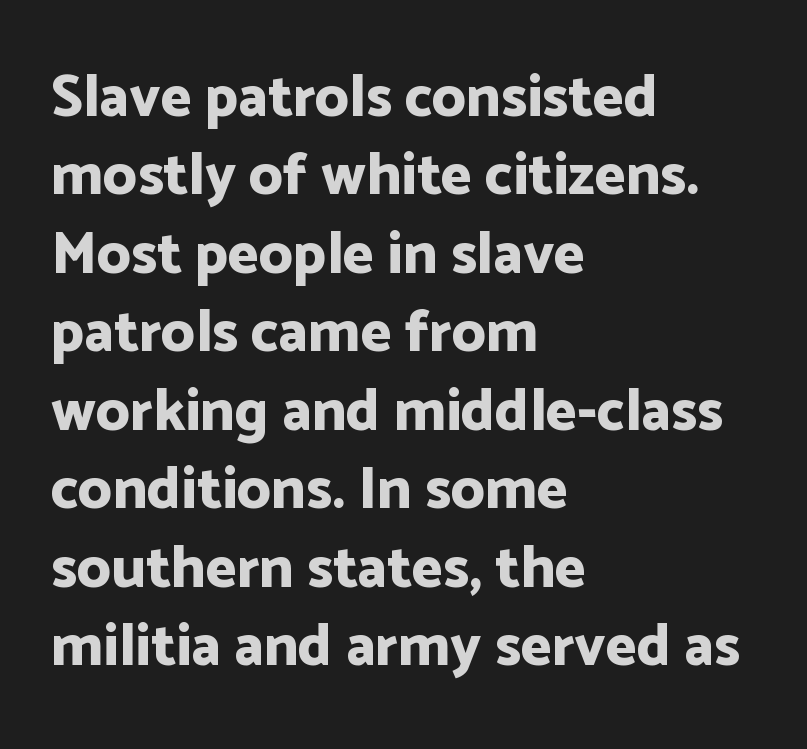
The image shows 59 px bold sans-serif type, upright; set left-aligned, normal line spacing (1.33x), normal letter spacing, not underlined; low stroke contrast and a medium x-height.
